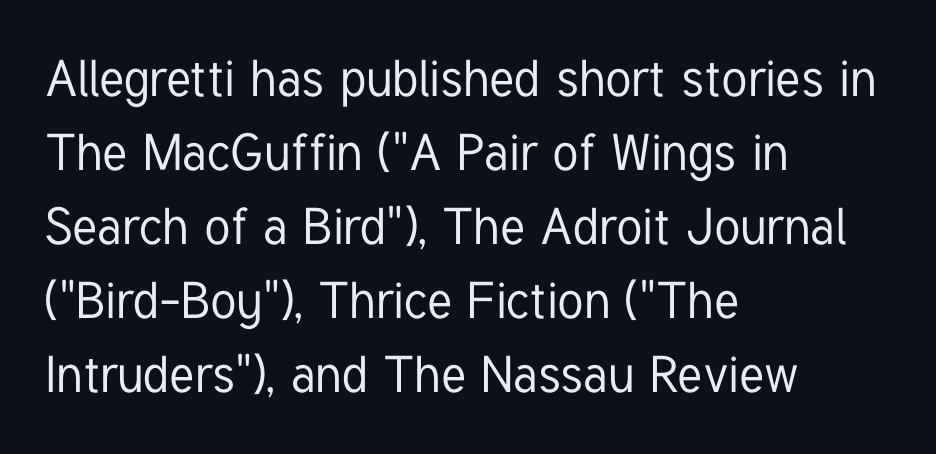
The face used here is proportionally spaced, like ordinary book or web type. Only glyphs here, with clear space below each row. The horizontal fit of the characters is conventional and even. Does the type have serifs? No, each stem ends abruptly. These lines were composed using upright roman letters. The lines in this sample share a left origin and differ only in where they stop.
